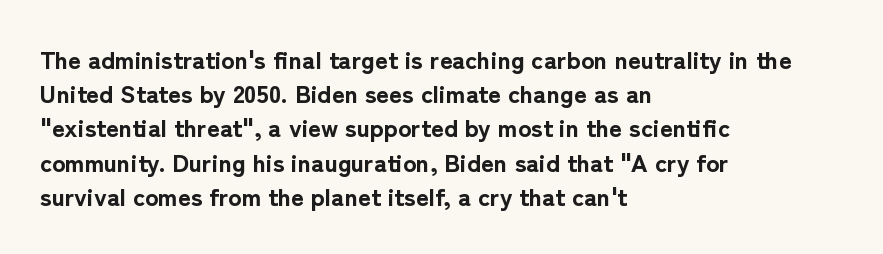
{"italic": "no", "bold": "yes", "underline": "no", "align": "left", "line_spacing": "normal", "line_spacing_ratio": 1.37, "letter_spacing": "normal", "letter_spacing_em": 0.0, "glyph_px": 25}
